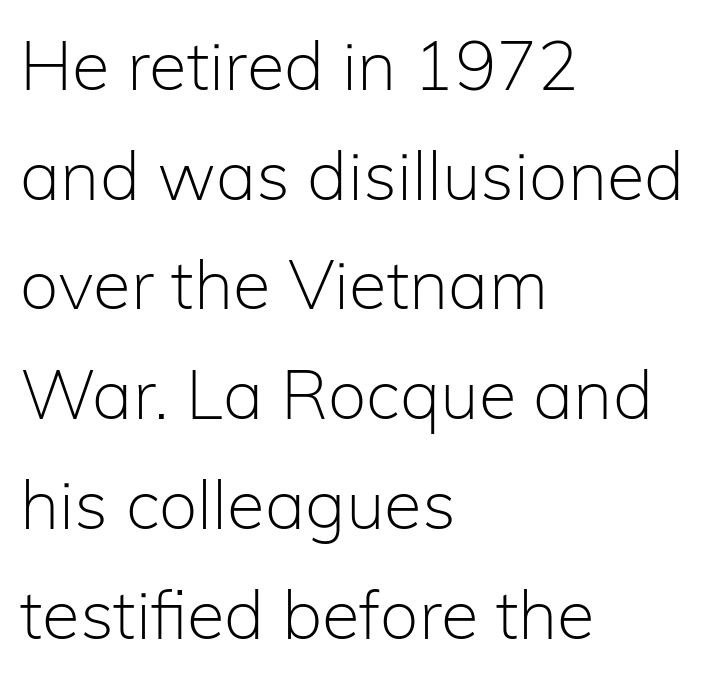
{"serif": "no", "italic": "no", "bold": "no", "weight": "light", "width": "normal", "stroke_contrast": "low", "x_height": "medium", "monospaced": "no", "underline": "no", "align": "left", "line_spacing": "normal", "line_spacing_ratio": 1.59, "letter_spacing": "normal", "letter_spacing_em": 0.0, "glyph_px": 69}
